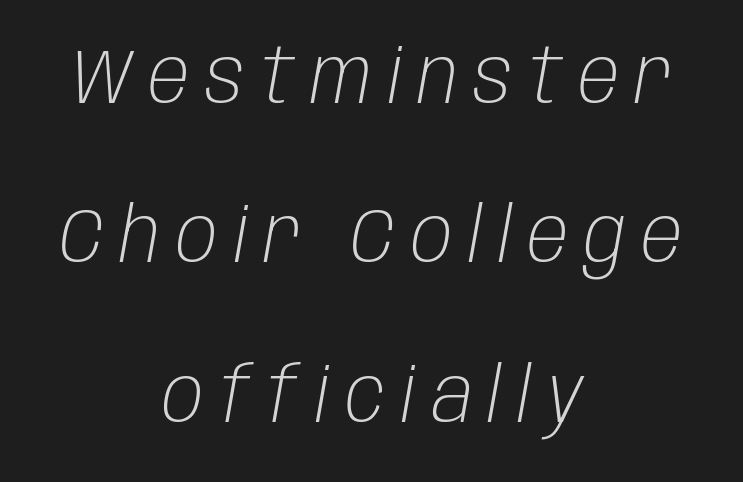
The image shows 77 px light, condensed type, italic (leaning right); set centered, loose line spacing (2.07x), unusually wide letter spacing (+0.2 em), not underlined; low stroke contrast and a large x-height.
